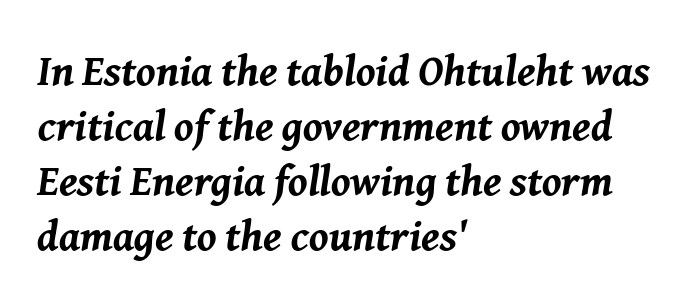
{"italic": "yes", "lean": "right", "slant_degrees": 8, "bold": "yes", "weight": "bold", "width": "normal", "stroke_contrast": "medium", "x_height": "medium", "monospaced": "no", "underline": "no", "align": "left", "line_spacing": "normal", "line_spacing_ratio": 1.28, "letter_spacing": "normal", "letter_spacing_em": 0.0, "glyph_px": 43}
